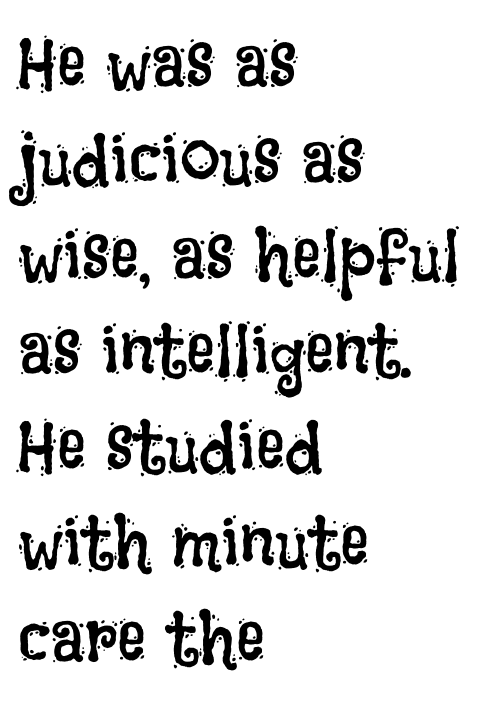
Q: Is the text bold? A: No.
Q: Is the text italic (slanted)? A: No, it is upright.
Q: Is the text underlined? A: No.
Q: How is the paragraph aligned? A: Left-aligned.
Q: Is the spacing between letters normal or unusually wide? A: Normal.
Q: Is the spacing between lines tight, normal or loose? A: Normal.
Q: Width (condensed, normal, or wide)? A: Condensed.
Q: Stroke contrast? A: Low.
Q: x-height? A: Large.
Q: Monospaced? A: No.
